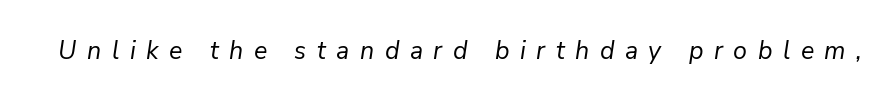
{"italic": "yes", "lean": "right", "slant_degrees": 9, "bold": "no", "underline": "no", "letter_spacing": "wide", "letter_spacing_em": 0.42, "glyph_px": 25}
